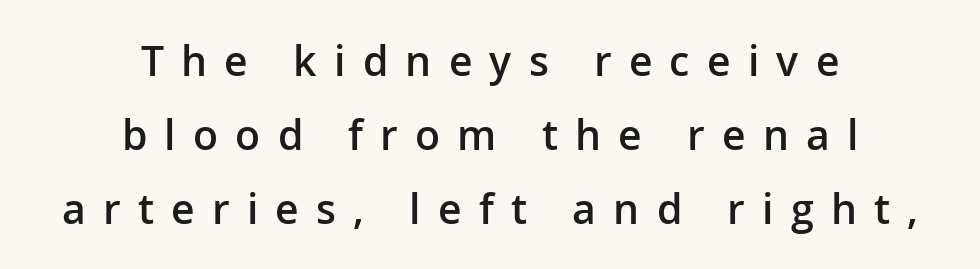
Q: Is the text bold? A: Semi-bold.
Q: Is the text italic (slanted)? A: No, it is upright.
Q: Is the typeface a serif or a sans-serif typeface? A: Sans-serif.
Q: Is the text underlined? A: No.
Q: How is the paragraph aligned? A: Centered.
Q: Is the spacing between letters normal or unusually wide? A: Unusually wide.
Q: Width (condensed, normal, or wide)? A: Normal.
Q: Stroke contrast? A: Low.
Q: x-height? A: Medium.
Q: Monospaced? A: No.
